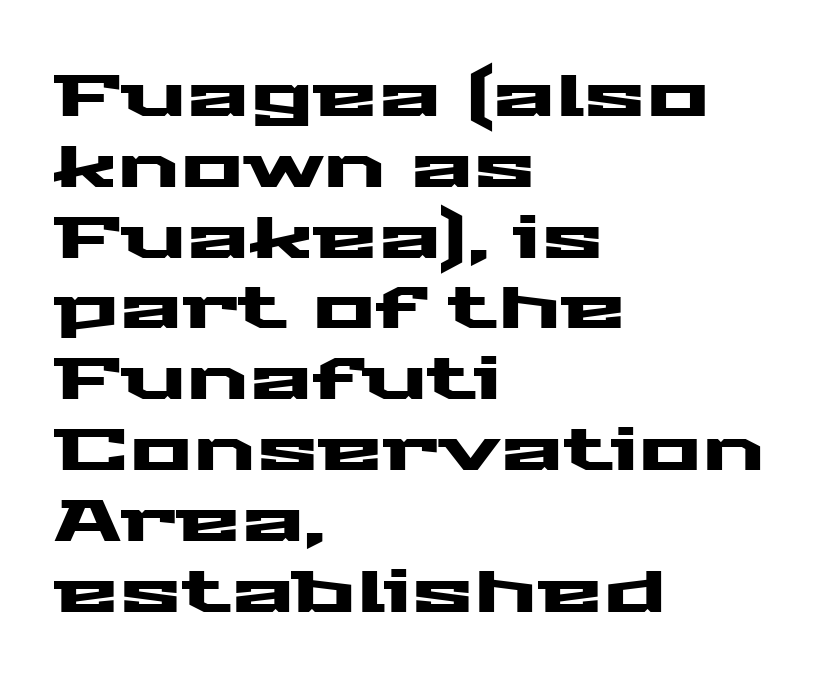
The image shows 59 px wide sans-serif type, upright; set left-aligned, line spacing 1.2x, normal letter spacing, not underlined; medium stroke contrast and a medium x-height.
